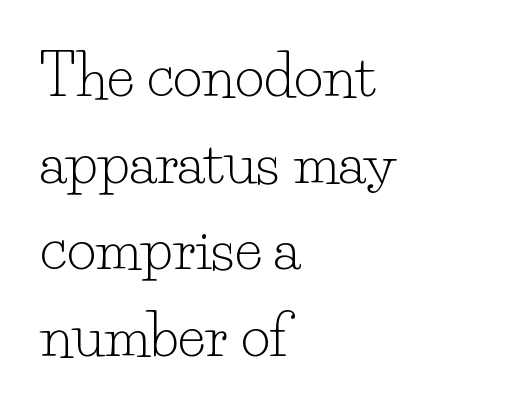
{"serif": "yes", "italic": "no", "bold": "no", "weight": "light", "width": "normal", "stroke_contrast": "low", "x_height": "small", "monospaced": "no", "underline": "no", "align": "left", "line_spacing": "normal", "line_spacing_ratio": 1.52, "letter_spacing": "normal", "letter_spacing_em": 0.0, "glyph_px": 57}
